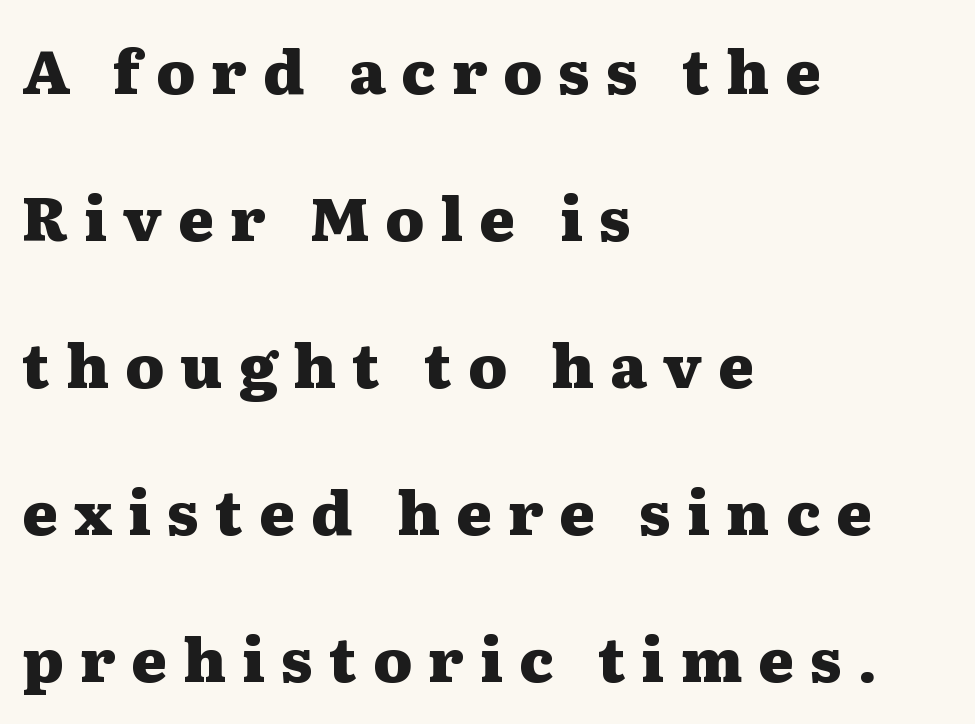
{"serif": "yes", "italic": "no", "bold": "yes", "weight": "heavy", "width": "wide", "stroke_contrast": "medium", "x_height": "medium", "monospaced": "no", "underline": "no", "align": "left", "line_spacing": "loose", "line_spacing_ratio": 2.41, "letter_spacing": "wide", "letter_spacing_em": 0.26, "glyph_px": 61}
